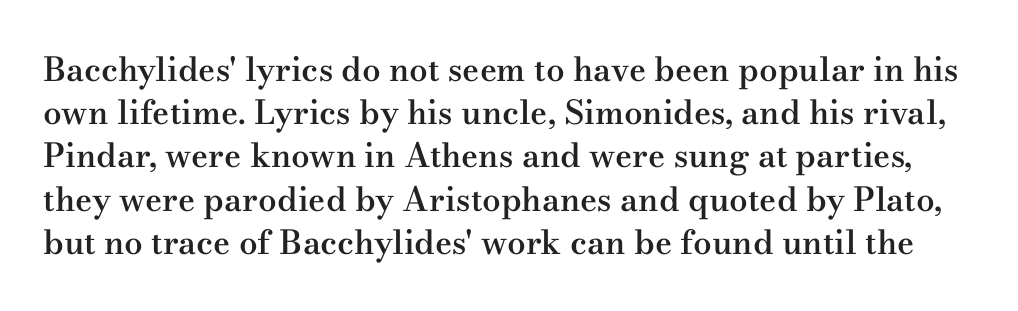
Q: Is the text bold? A: Semi-bold.
Q: Is the text italic (slanted)? A: No, it is upright.
Q: Is the typeface a serif or a sans-serif typeface? A: Serif.
Q: Is the text underlined? A: No.
Q: Is the spacing between letters normal or unusually wide? A: Normal.
Q: Is the spacing between lines tight, normal or loose? A: Normal.
Q: Width (condensed, normal, or wide)? A: Wide.
Q: Stroke contrast? A: Medium.
Q: x-height? A: Small.
Q: Monospaced? A: No.
